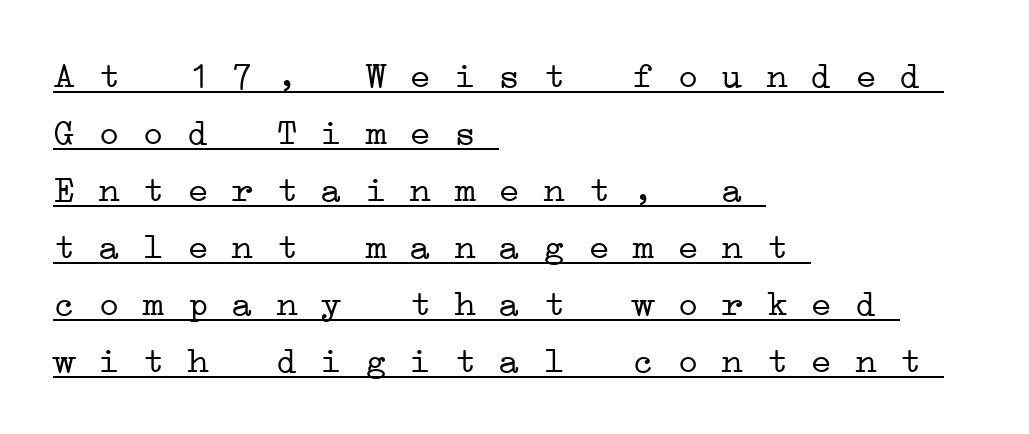
{"serif": "yes", "bold": "no", "weight": "light", "width": "wide", "stroke_contrast": "low", "x_height": "medium", "monospaced": "yes", "underline": "yes", "align": "left", "line_spacing": "normal", "line_spacing_ratio": 1.54, "letter_spacing": "normal", "letter_spacing_em": 0.0, "glyph_px": 37}
